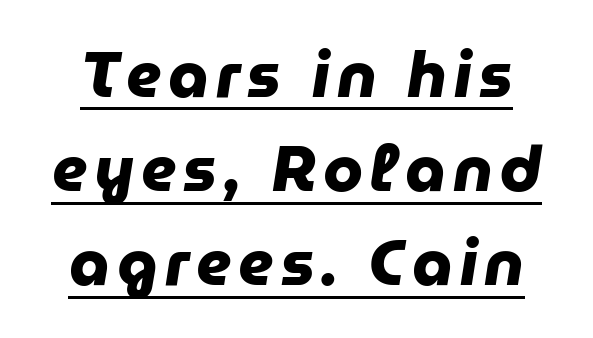
The image shows 64 px heavy sans-serif type; set centered, normal line spacing (1.47x), underlined; low stroke contrast and a medium x-height.
